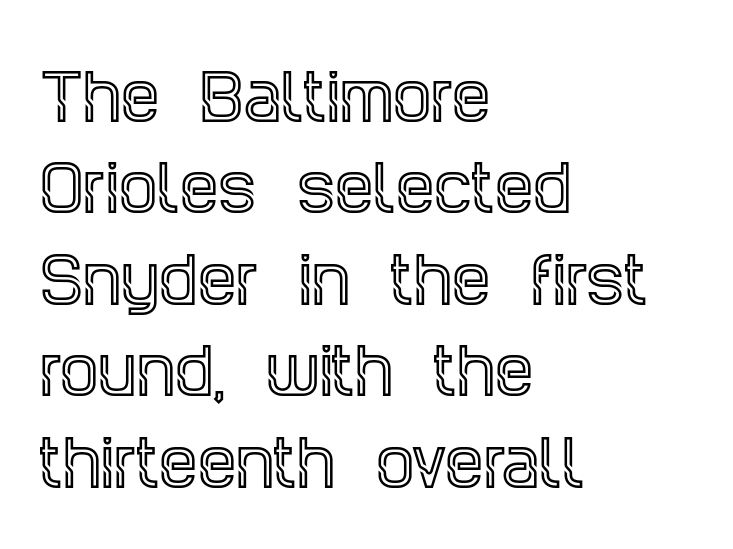
Q: Is the text italic (slanted)? A: No, it is upright.
Q: Is the typeface a serif or a sans-serif typeface? A: Serif.
Q: Is the text underlined? A: No.
Q: How is the paragraph aligned? A: Left-aligned.
Q: Is the spacing between letters normal or unusually wide? A: Normal.
Q: Is the spacing between lines tight, normal or loose? A: Normal.
Q: Width (condensed, normal, or wide)? A: Condensed.
Q: x-height? A: Large.
Q: Monospaced? A: No.
